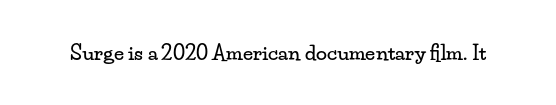
{"italic": "no", "underline": "no", "letter_spacing": "normal", "letter_spacing_em": 0.0, "glyph_px": 20}
